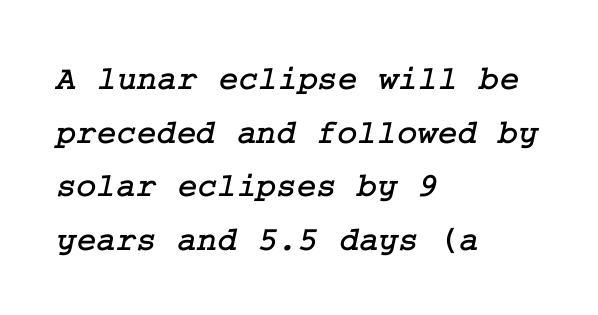
The image shows 34 px serif type; set left-aligned, normal line spacing (1.58x), normal letter spacing, not underlined; low stroke contrast and a medium x-height.
